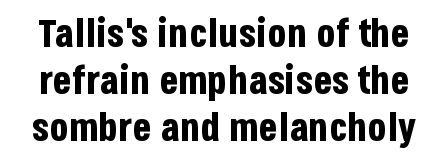
Q: Is the text bold? A: Yes.
Q: Is the text italic (slanted)? A: No, it is upright.
Q: Is the typeface a serif or a sans-serif typeface? A: Sans-serif.
Q: Is the text underlined? A: No.
Q: Is the spacing between letters normal or unusually wide? A: Normal.
Q: Width (condensed, normal, or wide)? A: Condensed.
Q: Stroke contrast? A: Low.
Q: x-height? A: Large.
Q: Monospaced? A: No.
